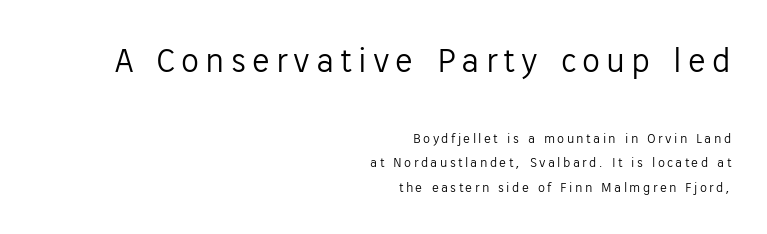
The image shows 36 px light sans-serif type, upright; set right-aligned, line spacing 1.77x, not underlined; the first (top) block is 2.57x larger; low stroke contrast and a medium x-height.
